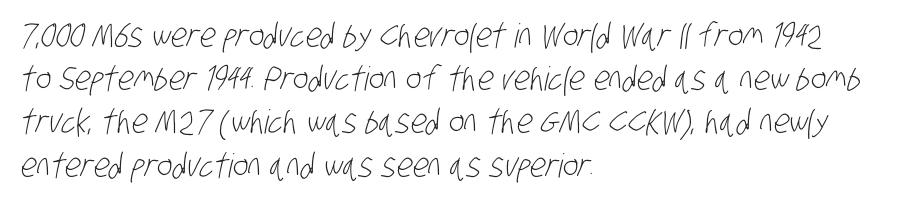
Looks like regular typesetting: each glyph gets only the width it needs. Honestly, the letter spacing is just normal — you wouldn't notice it. Underlining? Definitely not there. Reading down the block, your eye returns to a fixed left position each line. The passage shown stacks its lines at a standard gap. The face looks like a standard text weight, possibly lighter.
